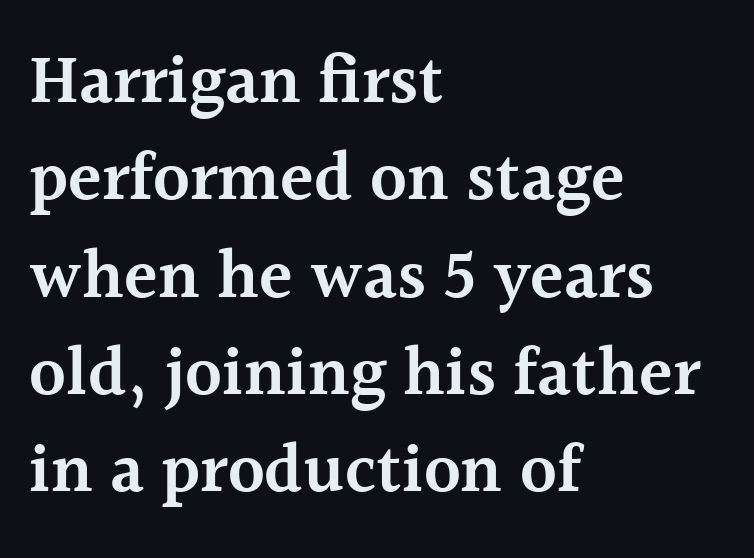
The image shows 69 px semibold serif type, upright; set left-aligned, normal line spacing (1.41x), normal letter spacing, not underlined; a medium x-height.
